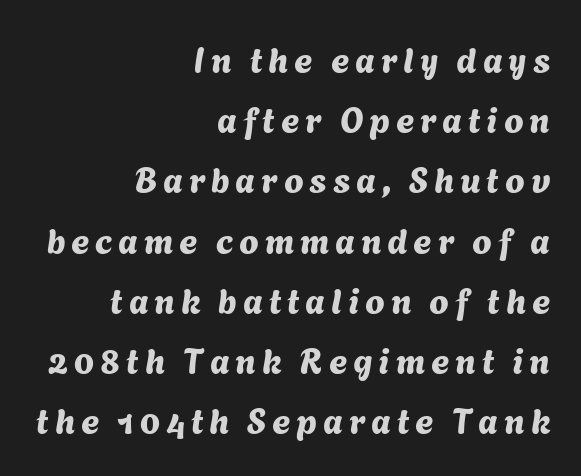
{"serif": "no", "width": "normal", "stroke_contrast": "medium", "x_height": "medium", "monospaced": "no", "underline": "no", "align": "right", "line_spacing_ratio": 1.72, "glyph_px": 35}
